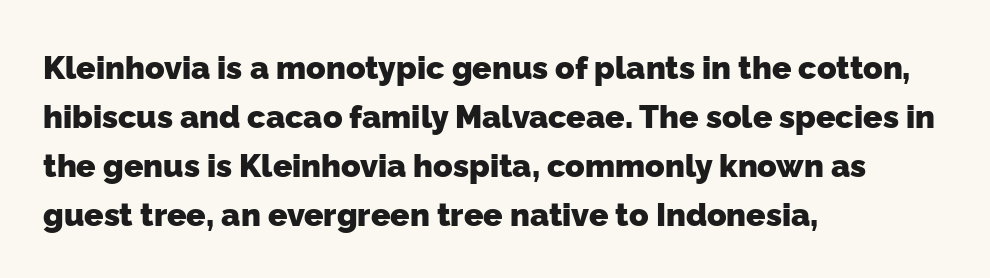
{"serif": "no", "bold": "yes", "weight": "heavy", "width": "normal", "stroke_contrast": "low", "x_height": "medium", "monospaced": "no", "underline": "no", "align": "left", "line_spacing": "normal", "line_spacing_ratio": 1.53, "letter_spacing": "normal", "letter_spacing_em": 0.0, "glyph_px": 32}
